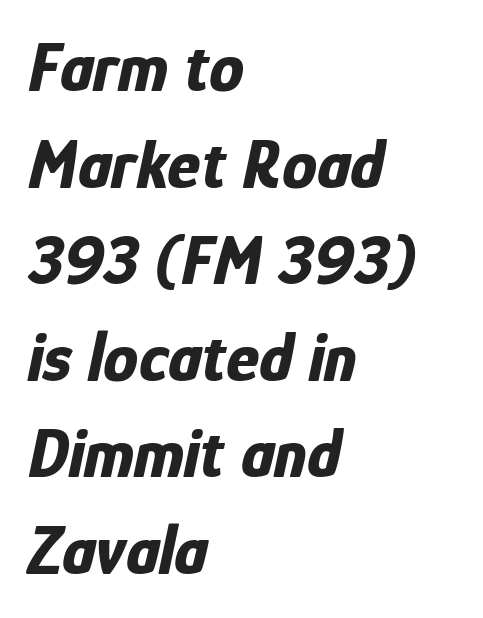
This is oblique type, the kind used for emphasis or titles. Caption: standard tracking, unaltered. The passage shown stacks its lines at a standard gap. These lines carry a lot of weight — the face is fully bold. Leftover space on each line is placed entirely after the last word.
